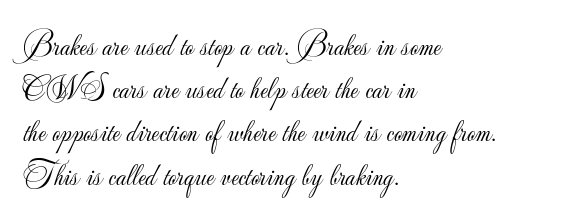
The image shows 32 px light sans-serif type; set left-aligned, normal line spacing (1.35x), normal letter spacing, not underlined; low stroke contrast and a small x-height.
